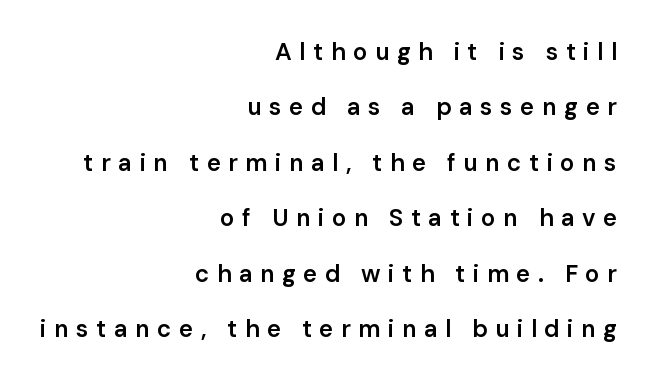
The image shows 24 px text type, upright; set right-aligned, loose line spacing (2.31x), unusually wide letter spacing (+0.31 em), not underlined.
